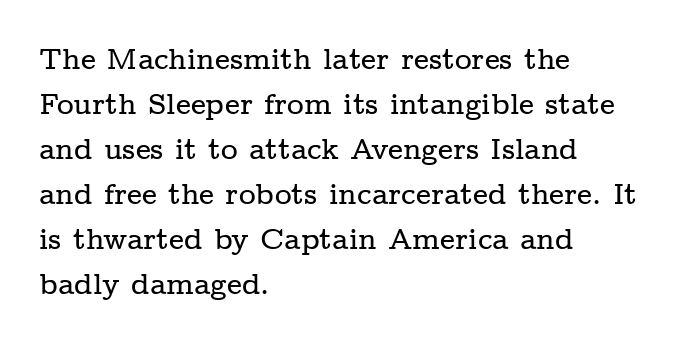
Q: Is the text italic (slanted)? A: No, it is upright.
Q: Is the typeface a serif or a sans-serif typeface? A: Serif.
Q: Is the text underlined? A: No.
Q: How is the paragraph aligned? A: Left-aligned.
Q: Is the spacing between letters normal or unusually wide? A: Normal.
Q: Is the spacing between lines tight, normal or loose? A: Normal.
Q: Width (condensed, normal, or wide)? A: Wide.
Q: Stroke contrast? A: Low.
Q: x-height? A: Medium.
Q: Monospaced? A: No.
